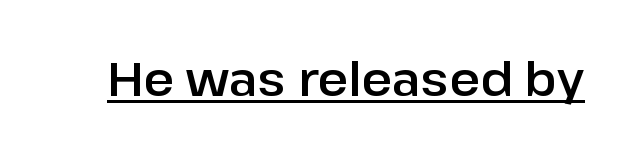
Notice how the stems are strictly vertical — no italics here. Examine the stroke ends and you'll find no serifs. You can see a thin bar hugging the bottom of the glyphs. The tracking reads as untouched default to a designer's eye. Note the varied advance widths — an 'i' is clearly narrower than an 'm'.
